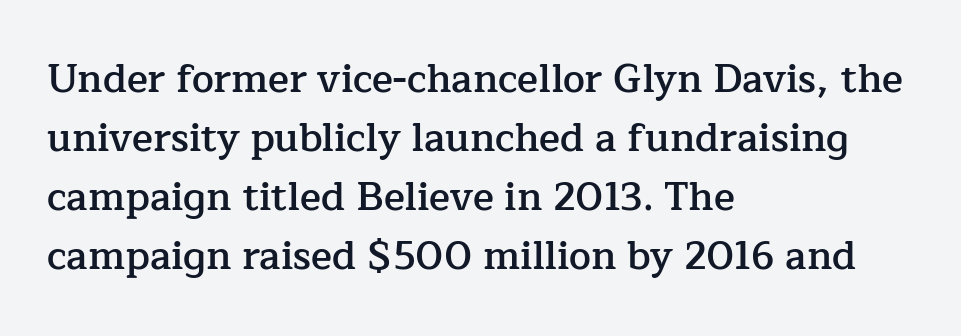
The image shows 39 px semibold serif type, upright; set left-aligned, normal line spacing (1.51x), normal letter spacing, not underlined; low stroke contrast and a medium x-height.
